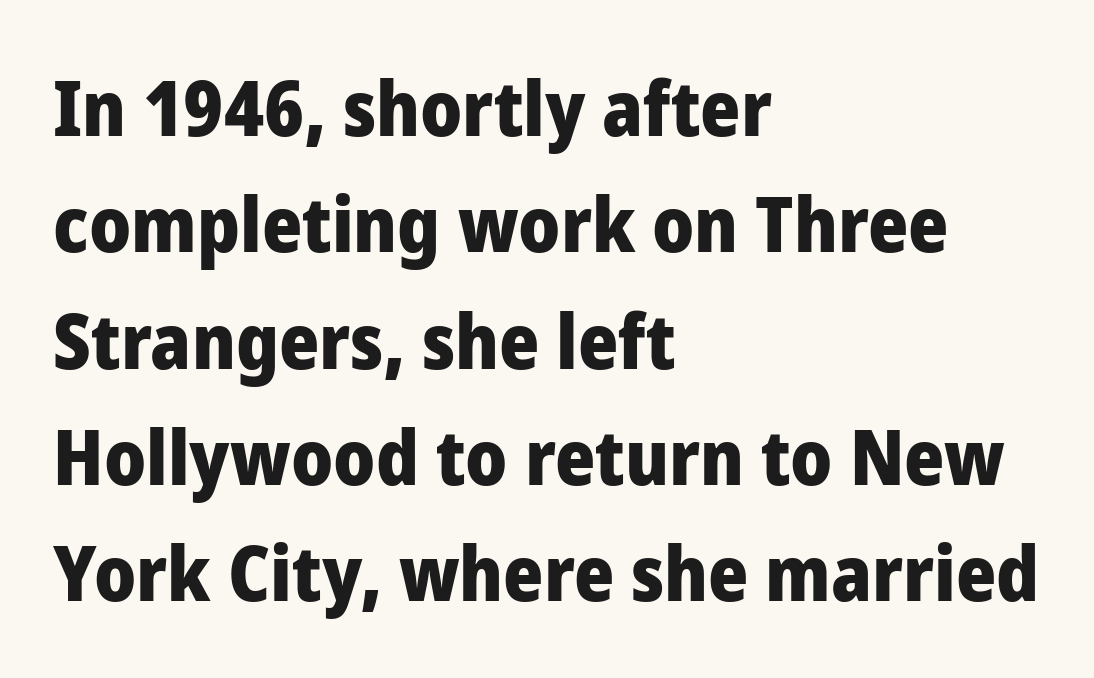
Strokes here are thick enough to call this a true bold. The rendering uses natural spacing where letterforms have individual widths. Is the block centered? No — it sits flush against the left margin. Posture: upright roman. In terms of leading, this rendering sits right in the middle.
